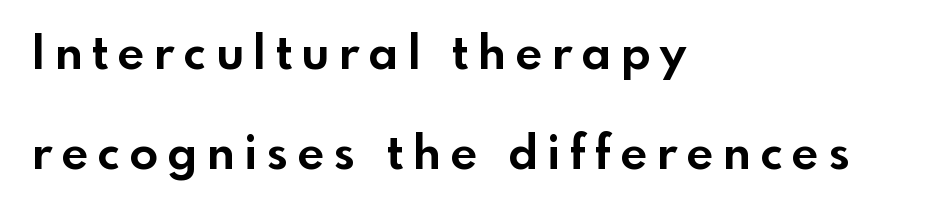
Q: Is the text bold? A: Yes.
Q: Is the text italic (slanted)? A: No, it is upright.
Q: Is the typeface a serif or a sans-serif typeface? A: Sans-serif.
Q: Is the text underlined? A: No.
Q: How is the paragraph aligned? A: Left-aligned.
Q: Is the spacing between letters normal or unusually wide? A: Unusually wide.
Q: Is the spacing between lines tight, normal or loose? A: Loose.
Q: Width (condensed, normal, or wide)? A: Normal.
Q: x-height? A: Small.
Q: Monospaced? A: No.
